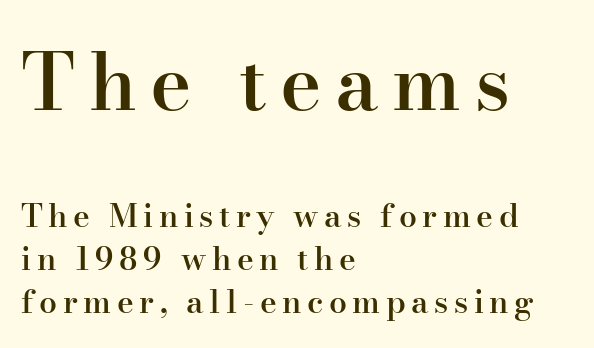
{"serif": "yes", "italic": "no", "bold": "semi", "weight": "semibold", "width": "normal", "stroke_contrast": "high", "x_height": "small", "monospaced": "no", "underline": "no", "align": "left", "line_spacing": "normal", "line_spacing_ratio": 1.35, "larger_block": "first", "size_ratio": 2.47, "glyph_px": 79}
